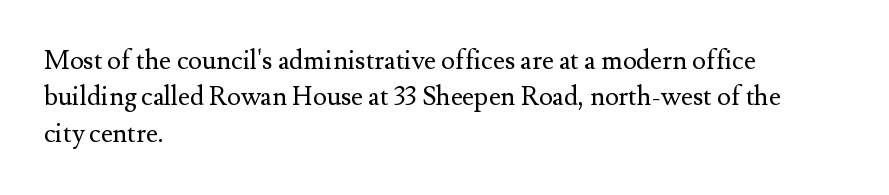
Q: Is the text bold? A: No.
Q: Is the text italic (slanted)? A: No, it is upright.
Q: Is the text underlined? A: No.
Q: How is the paragraph aligned? A: Left-aligned.
Q: Is the spacing between letters normal or unusually wide? A: Normal.
Q: Is the spacing between lines tight, normal or loose? A: Normal.
